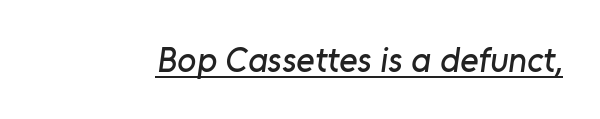
{"serif": "no", "width": "normal", "stroke_contrast": "low", "x_height": "medium", "monospaced": "no", "underline": "yes", "letter_spacing": "normal", "letter_spacing_em": 0.0, "glyph_px": 35}
